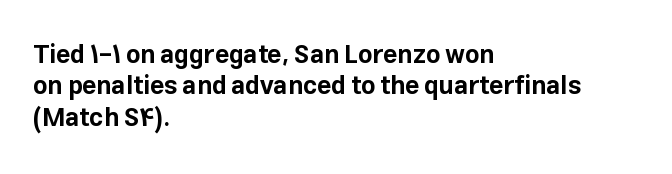
The image shows 25 px bold type, upright; set left-aligned, normal line spacing (1.26x), normal letter spacing, not underlined.
